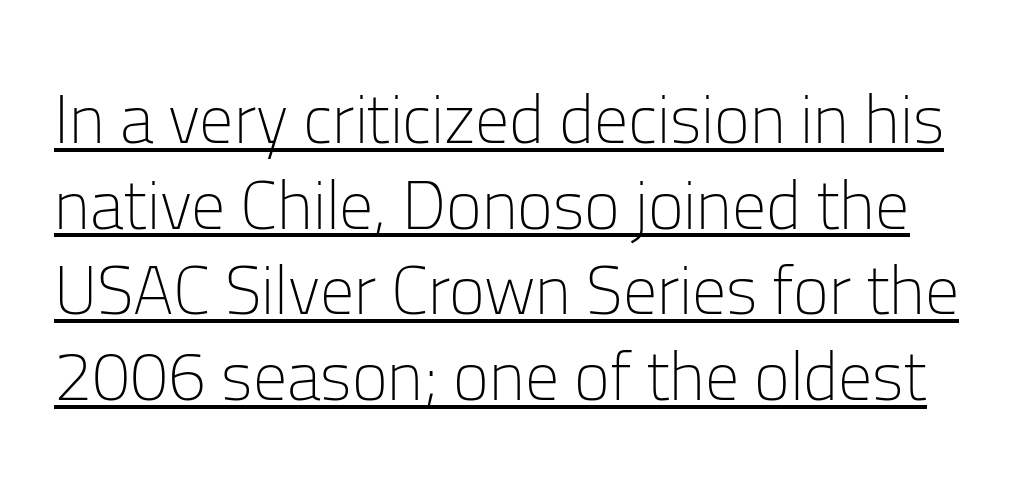
The image shows 68 px light sans-serif type, upright; set normal line spacing (1.26x), normal letter spacing, underlined; low stroke contrast and a medium x-height.
